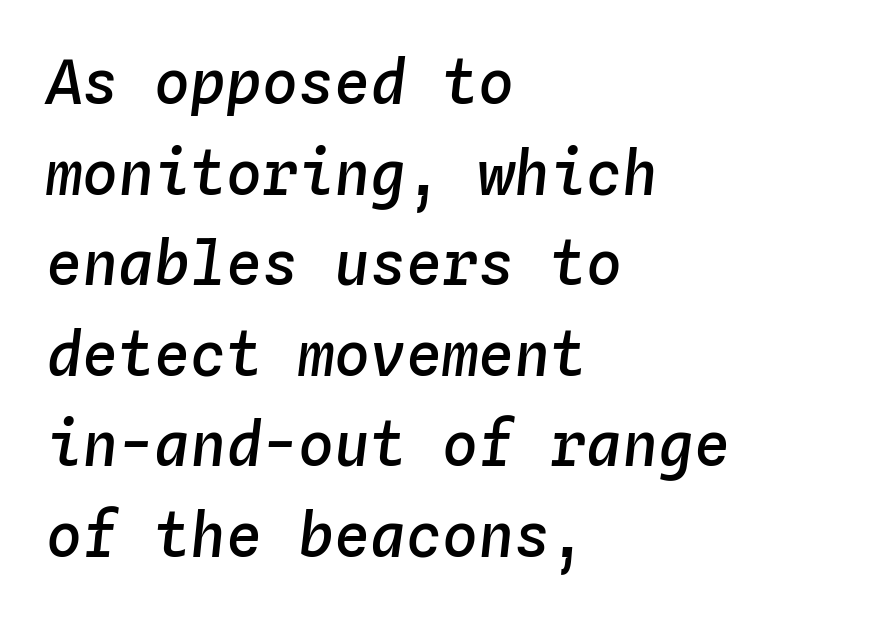
Q: Is the text bold? A: Semi-bold.
Q: Is the text italic (slanted)? A: Yes, it leans right by about 4 degrees.
Q: Is the text underlined? A: No.
Q: How is the paragraph aligned? A: Left-aligned.
Q: Is the spacing between letters normal or unusually wide? A: Normal.
Q: Is the spacing between lines tight, normal or loose? A: Normal.
Q: Width (condensed, normal, or wide)? A: Normal.
Q: Stroke contrast? A: Low.
Q: x-height? A: Medium.
Q: Monospaced? A: Yes.
